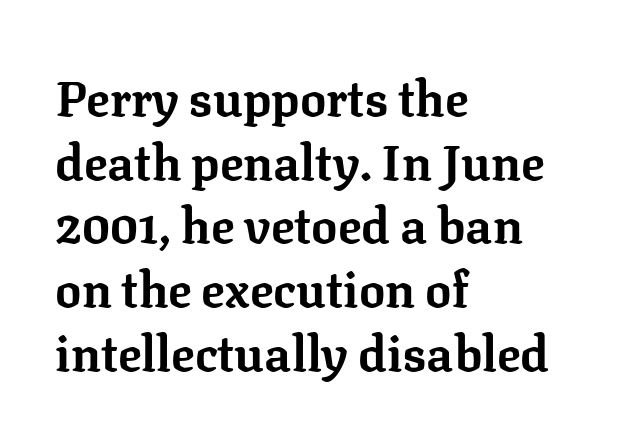
{"serif": "yes", "italic": "no", "bold": "yes", "weight": "bold", "width": "normal", "stroke_contrast": "low", "x_height": "medium", "monospaced": "no", "underline": "no", "align": "left", "line_spacing": "normal", "line_spacing_ratio": 1.3, "letter_spacing": "normal", "letter_spacing_em": 0.0, "glyph_px": 49}
